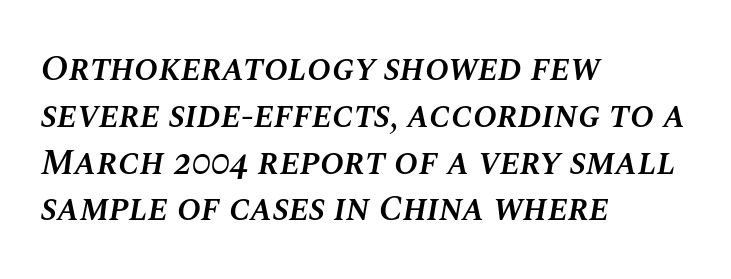
The whole block is typeset with a tilt. The foot of each line stays bare and open. Character widths vary here, with narrow letters taking less room than wide ones. Is the block centered? No — it sits flush against the left margin. The letters are semibold — heavier than regular but short of a full bold.
